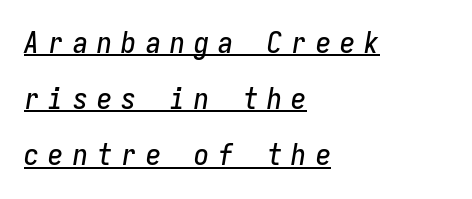
The image shows 30 px condensed type, italic (leaning right), monospaced; set left-aligned, line spacing 1.87x, unusually wide letter spacing (+0.31 em), underlined; low stroke contrast and a medium x-height.
